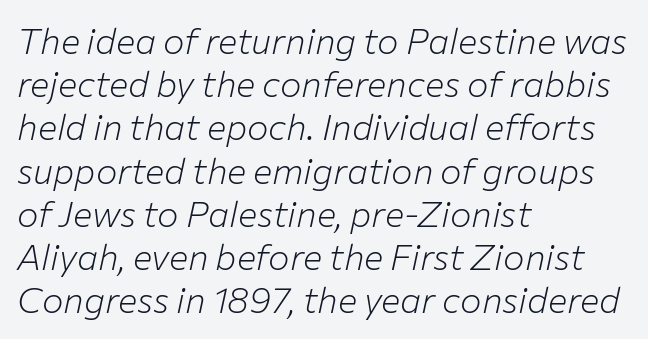
Q: Is the text bold? A: No.
Q: Is the text italic (slanted)? A: Yes, it leans right by about 12 degrees.
Q: Is the text underlined? A: No.
Q: How is the paragraph aligned? A: Left-aligned.
Q: Is the spacing between letters normal or unusually wide? A: Normal.
Q: Width (condensed, normal, or wide)? A: Normal.
Q: Stroke contrast? A: Low.
Q: x-height? A: Medium.
Q: Monospaced? A: No.
